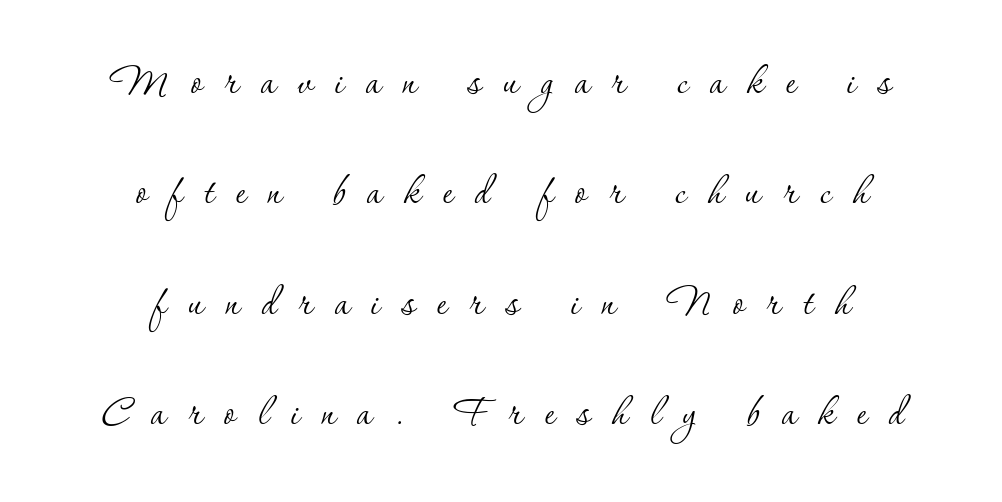
{"serif": "yes", "bold": "no", "weight": "thin", "width": "normal", "stroke_contrast": "low", "x_height": "small", "monospaced": "no", "underline": "no", "align": "center", "line_spacing": "loose", "line_spacing_ratio": 2.21, "letter_spacing": "wide", "letter_spacing_em": 0.44, "glyph_px": 50}
